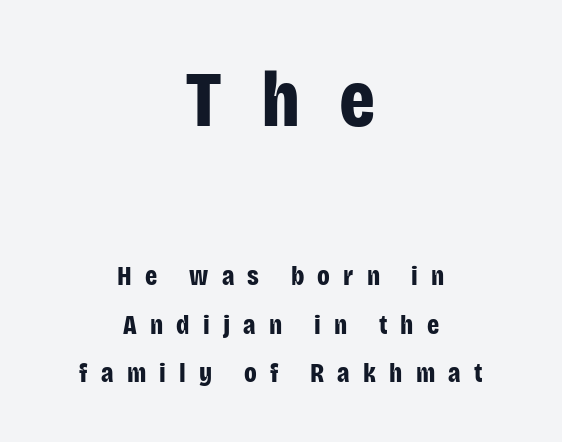
Q: Is the text bold? A: Yes.
Q: Is the text italic (slanted)? A: No, it is upright.
Q: Is the typeface a serif or a sans-serif typeface? A: Sans-serif.
Q: Is the text underlined? A: No.
Q: How is the paragraph aligned? A: Centered.
Q: Is the spacing between letters normal or unusually wide? A: Unusually wide.
Q: Which block of text is set in a larger size, the first (top) or the second (bottom)? A: The first (top) one.
Q: Width (condensed, normal, or wide)? A: Condensed.
Q: Stroke contrast? A: Low.
Q: x-height? A: Large.
Q: Monospaced? A: No.
